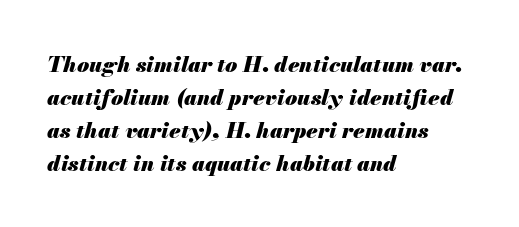
The image shows 22 px bold type, italic (leaning right); set left-aligned, normal line spacing (1.5x), normal letter spacing, not underlined.
